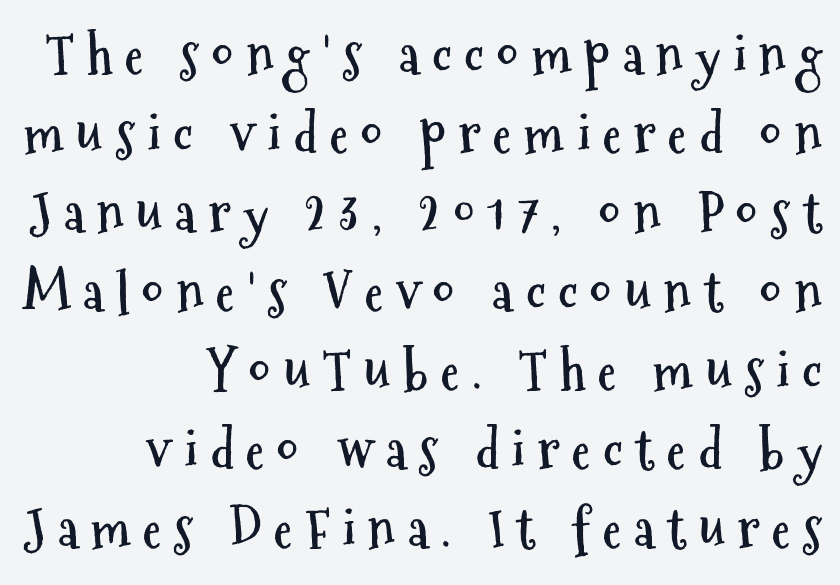
Q: Is the text bold? A: Yes.
Q: Is the text italic (slanted)? A: No, it is upright.
Q: Is the typeface a serif or a sans-serif typeface? A: Sans-serif.
Q: Is the text underlined? A: No.
Q: How is the paragraph aligned? A: Right-aligned.
Q: Is the spacing between letters normal or unusually wide? A: Unusually wide.
Q: Is the spacing between lines tight, normal or loose? A: Normal.
Q: Width (condensed, normal, or wide)? A: Condensed.
Q: Stroke contrast? A: Medium.
Q: x-height? A: Medium.
Q: Monospaced? A: No.
